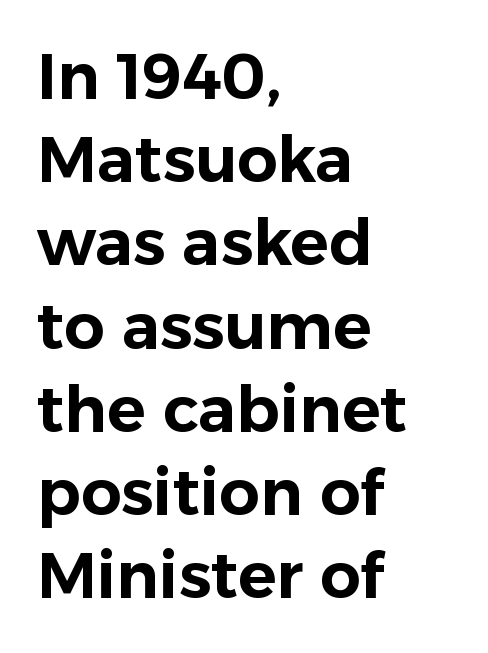
The image shows 64 px sans-serif type, upright; set left-aligned, normal line spacing (1.3x), normal letter spacing, not underlined; low stroke contrast and a medium x-height.
